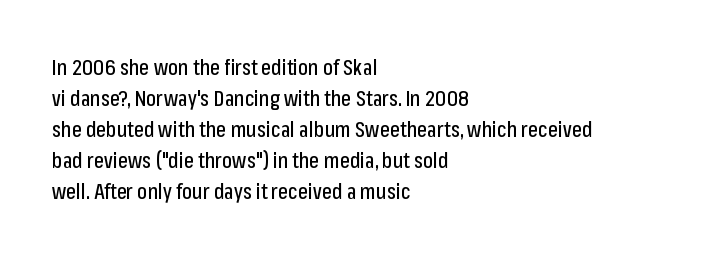
Q: Is the text italic (slanted)? A: No, it is upright.
Q: Is the text underlined? A: No.
Q: How is the paragraph aligned? A: Left-aligned.
Q: Is the spacing between letters normal or unusually wide? A: Normal.
Q: Is the spacing between lines tight, normal or loose? A: Normal.
